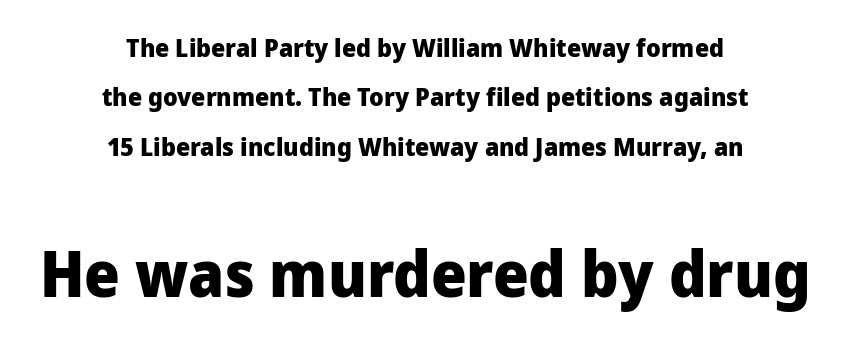
Size hierarchy here favors the trailing block over the leading one. Character widths vary here, with narrow letters taking less room than wide ones. The gap between lines stays unmarked. The compositor balanced each line on the midline. No italicization has been applied; the sample stays upright. Nope, no serifs anywhere on these letters.
